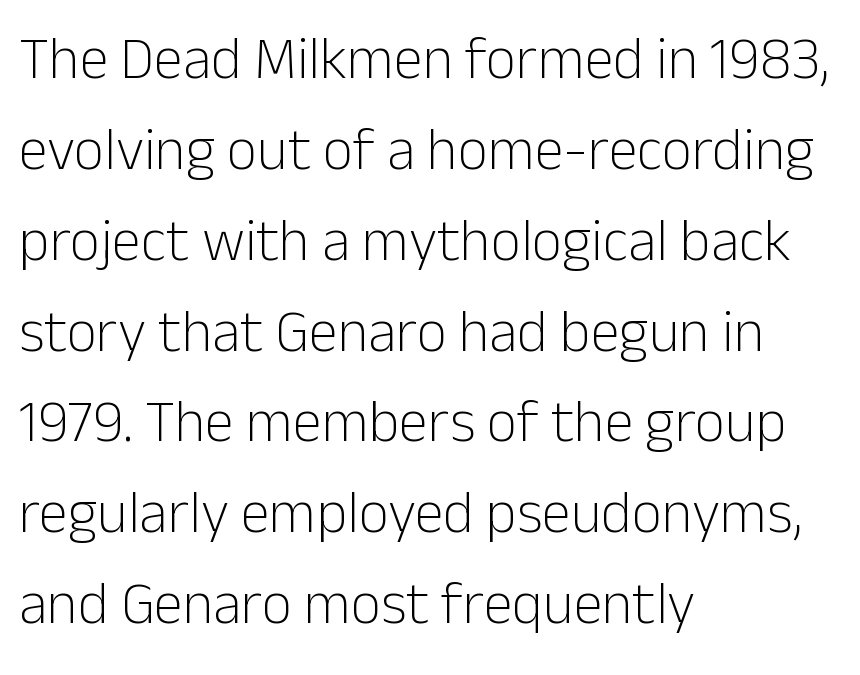
{"serif": "no", "italic": "no", "bold": "no", "weight": "light", "width": "normal", "stroke_contrast": "low", "x_height": "medium", "monospaced": "no", "underline": "no", "align": "left", "line_spacing": "normal", "line_spacing_ratio": 1.54, "letter_spacing": "normal", "letter_spacing_em": 0.0, "glyph_px": 59}
